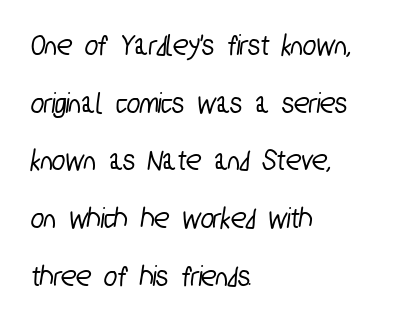
{"serif": "no", "width": "condensed", "stroke_contrast": "low", "x_height": "medium", "monospaced": "no", "underline": "no", "align": "left", "line_spacing_ratio": 1.86, "letter_spacing": "normal", "letter_spacing_em": 0.0, "glyph_px": 31}
